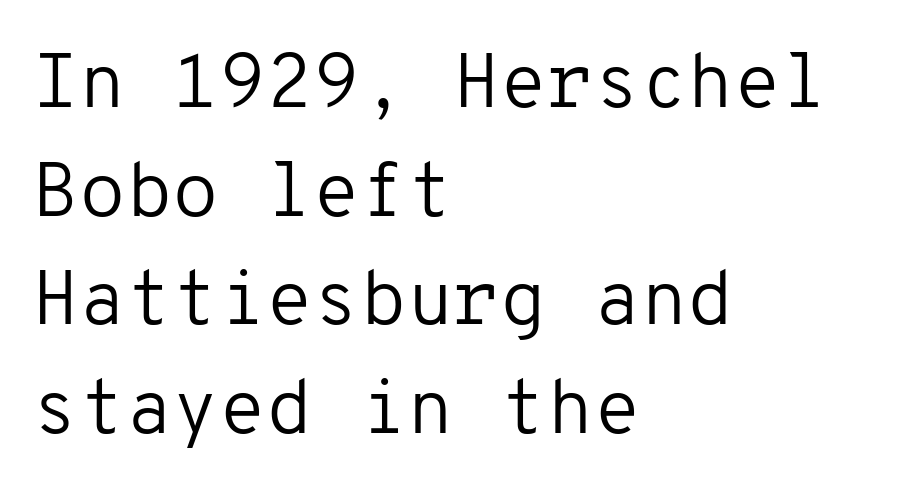
{"serif": "no", "italic": "no", "bold": "no", "weight": "regular", "width": "normal", "stroke_contrast": "low", "x_height": "medium", "monospaced": "yes", "underline": "no", "align": "left", "line_spacing": "normal", "line_spacing_ratio": 1.43, "letter_spacing": "normal", "letter_spacing_em": 0.0, "glyph_px": 76}
